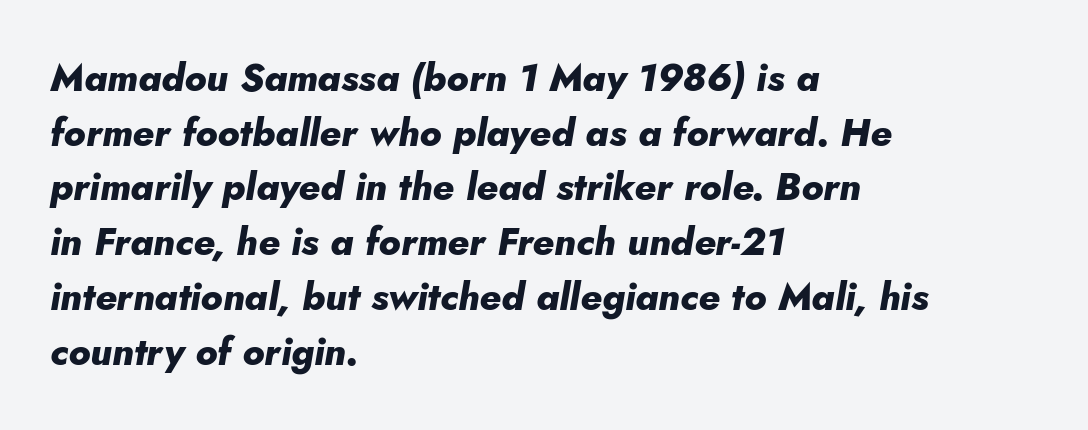
The letterforms sit shoulder to shoulder at normal distance. The letters are slanted; this is an italic face. You could not count columns in this text — the font is proportionally spaced. The passage shown stacks its lines at a standard gap.
